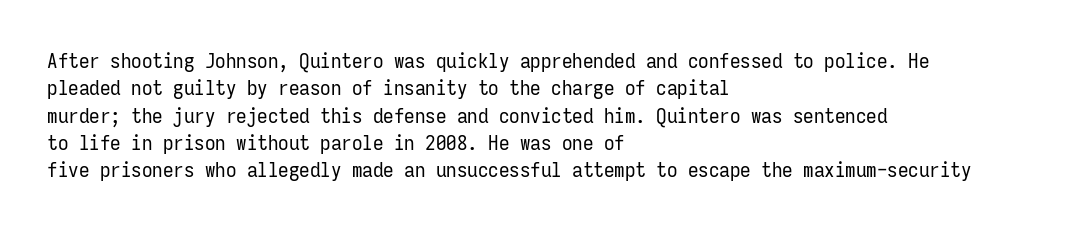
Reading down the block, your eye returns to a fixed left position each line. The weight tops out at a normal text grade. Interline gaps are of average width in this sample. The letters sit at their default tracking, neither squeezed nor spread.
